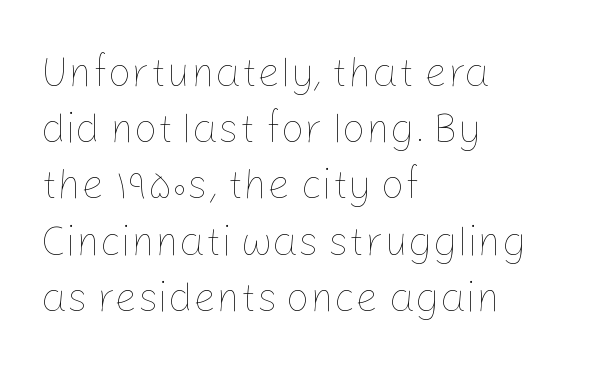
Q: Is the text bold? A: No.
Q: Is the text italic (slanted)? A: No, it is upright.
Q: Is the text underlined? A: No.
Q: How is the paragraph aligned? A: Left-aligned.
Q: Is the spacing between letters normal or unusually wide? A: Normal.
Q: Is the spacing between lines tight, normal or loose? A: Normal.
Q: Width (condensed, normal, or wide)? A: Normal.
Q: Stroke contrast? A: Low.
Q: x-height? A: Medium.
Q: Monospaced? A: No.
